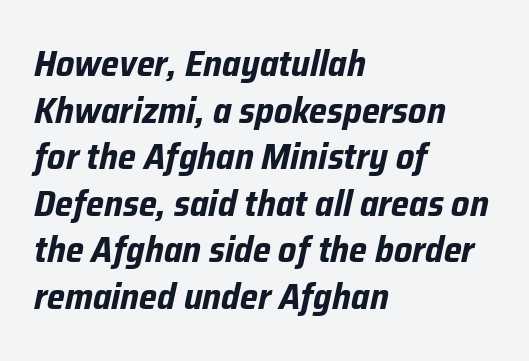
The image shows 37 px bold, condensed type, italic (leaning right); set left-aligned, normal line spacing (1.26x), normal letter spacing, not underlined; low stroke contrast and a medium x-height.
